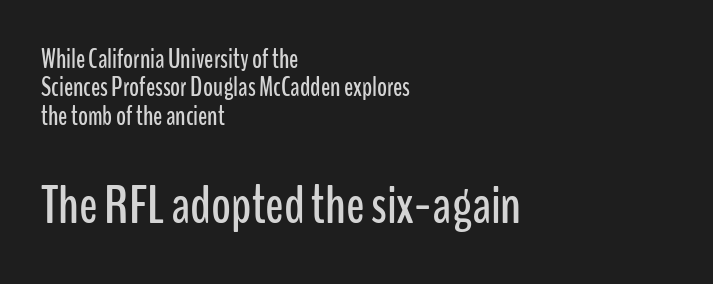
The face used here is rendered with its standard letterfit. Students, observe: this is what under-led, compact text looks like. The passage shown is typed in a proportional face where columns would drift. All the whitespace from short lines collects on the right. A bare baseline throughout the passage.
